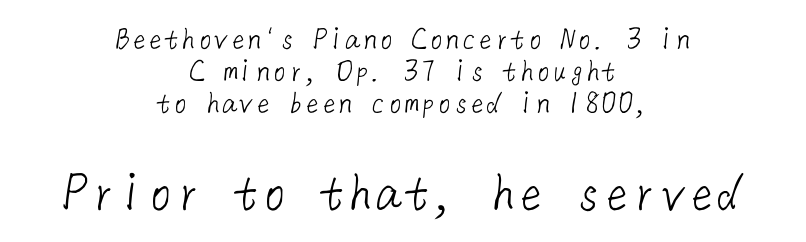
Q: Is the text bold? A: No.
Q: Is the typeface a serif or a sans-serif typeface? A: Sans-serif.
Q: Is the text underlined? A: No.
Q: How is the paragraph aligned? A: Centered.
Q: Is the spacing between letters normal or unusually wide? A: Normal.
Q: Is the spacing between lines tight, normal or loose? A: Tight.
Q: Which block of text is set in a larger size, the first (top) or the second (bottom)? A: The second (bottom) one.
Q: Width (condensed, normal, or wide)? A: Normal.
Q: Stroke contrast? A: Low.
Q: x-height? A: Medium.
